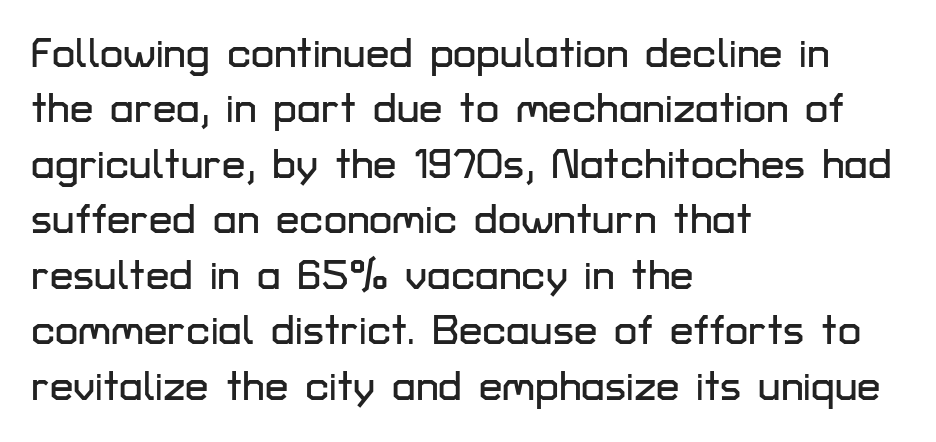
{"serif": "no", "italic": "no", "width": "normal", "stroke_contrast": "low", "x_height": "medium", "monospaced": "no", "underline": "no", "align": "left", "line_spacing": "normal", "line_spacing_ratio": 1.32, "letter_spacing": "normal", "letter_spacing_em": 0.0, "glyph_px": 42}
